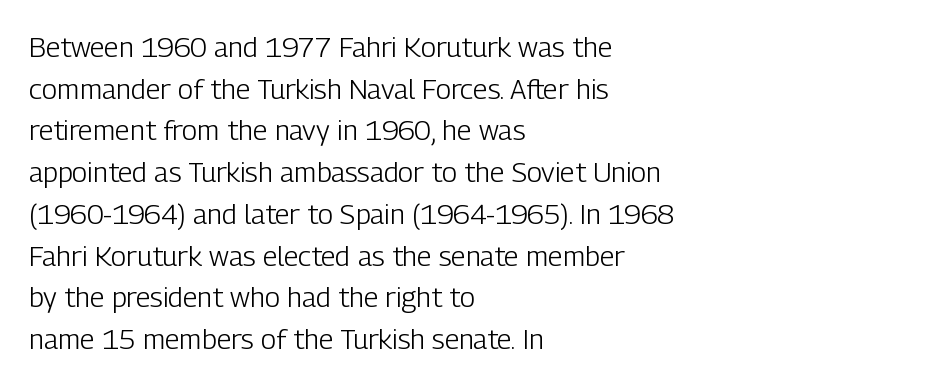
No extra tracking has been applied to these lines. Do the characters align in a grid? No, the font is proportional. The space beneath each line is pristine and unruled. Serif or sans? Sans — the stroke terminals are bare. Line spacing here is normal. Upright lettering throughout.
